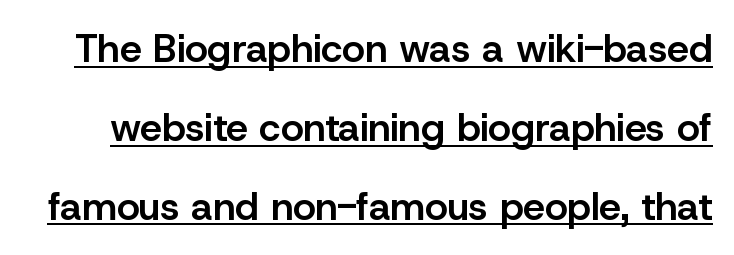
The image shows 39 px semibold sans-serif type, upright; set loose line spacing (2.02x), normal letter spacing, underlined; low stroke contrast and a medium x-height.
